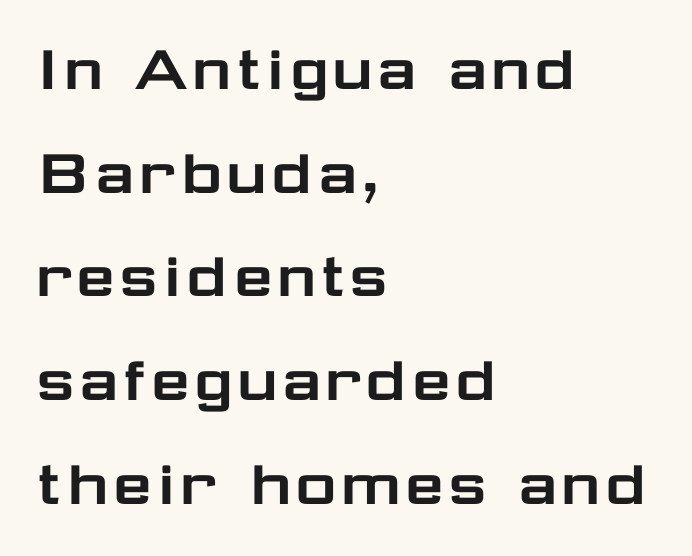
The image shows 72 px wide sans-serif type, upright; set left-aligned, normal line spacing (1.44x), normal letter spacing, not underlined; low stroke contrast and a medium x-height.
